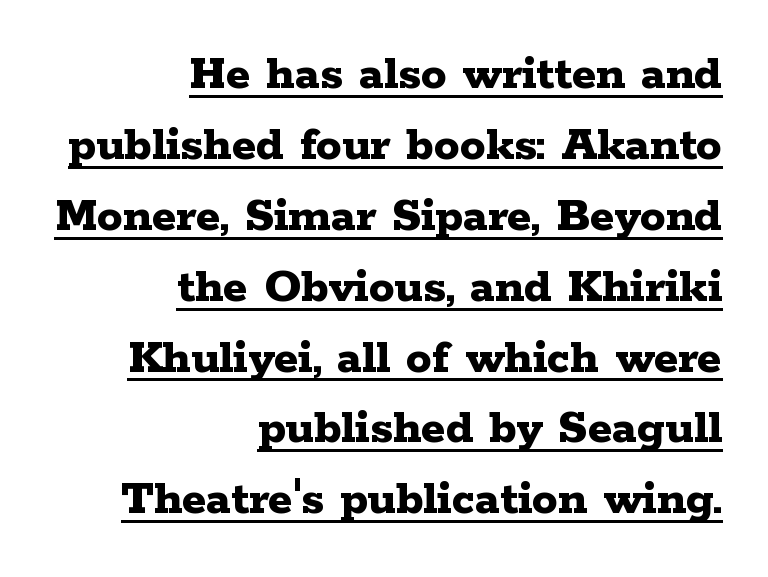
{"serif": "yes", "italic": "no", "bold": "yes", "weight": "bold", "width": "wide", "stroke_contrast": "low", "x_height": "medium", "monospaced": "no", "underline": "yes", "align": "right", "line_spacing": "normal", "line_spacing_ratio": 1.39, "letter_spacing": "normal", "letter_spacing_em": 0.0, "glyph_px": 51}
